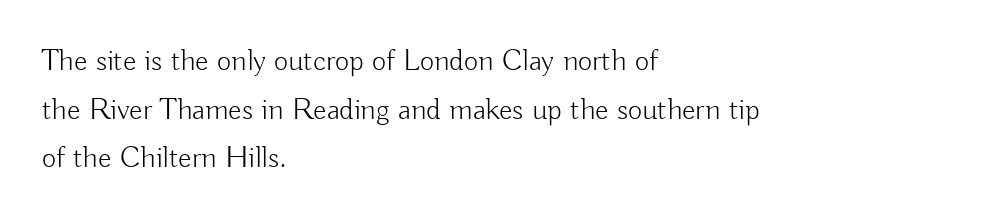
{"serif": "no", "italic": "no", "bold": "no", "weight": "light", "width": "normal", "stroke_contrast": "low", "x_height": "small", "monospaced": "no", "underline": "no", "align": "left", "line_spacing": "normal", "line_spacing_ratio": 1.57, "letter_spacing": "normal", "letter_spacing_em": 0.0, "glyph_px": 31}
